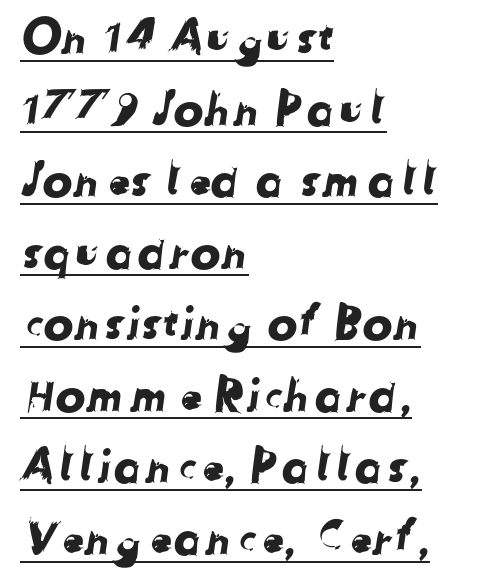
The image shows 45 px sans-serif type; set left-aligned, normal line spacing (1.59x), normal letter spacing, underlined; low stroke contrast and a medium x-height.
